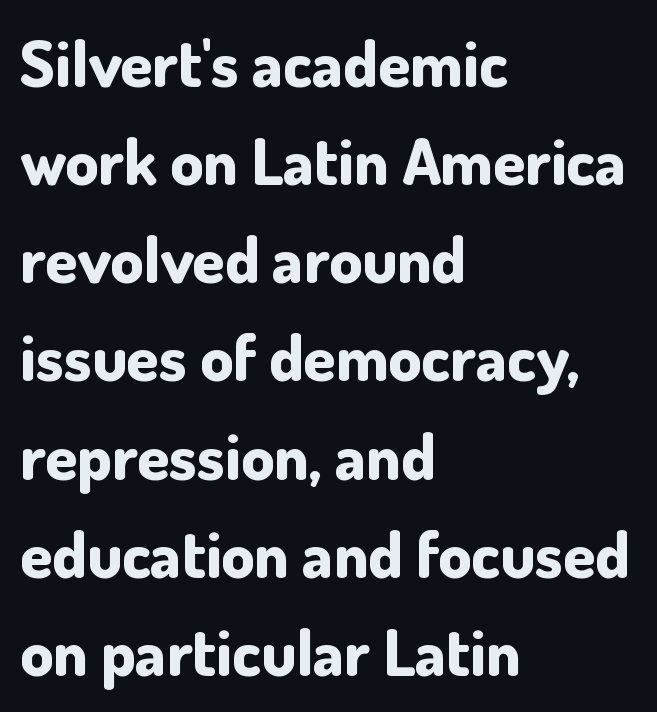
{"serif": "no", "italic": "no", "bold": "yes", "weight": "bold", "width": "normal", "stroke_contrast": "low", "x_height": "small", "monospaced": "no", "underline": "no", "align": "left", "line_spacing": "normal", "line_spacing_ratio": 1.51, "letter_spacing": "normal", "letter_spacing_em": 0.0, "glyph_px": 65}
